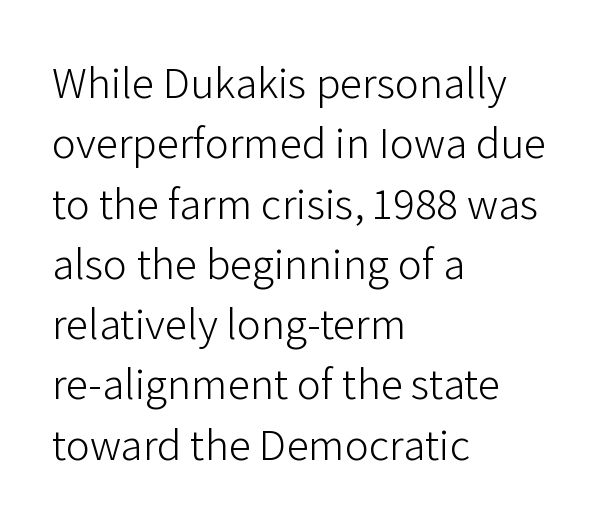
The image shows 45 px light sans-serif type, upright; set left-aligned, normal line spacing (1.34x), normal letter spacing, not underlined; low stroke contrast and a medium x-height.
